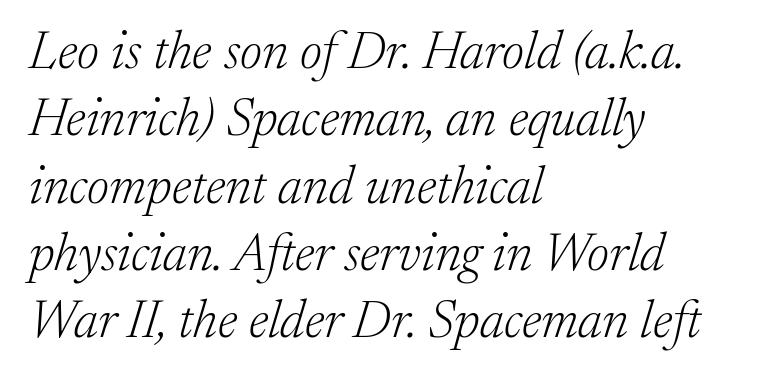
The image shows 53 px light serif type, italic (leaning right); set left-aligned, normal line spacing (1.27x), normal letter spacing, not underlined; low stroke contrast and a medium x-height.
